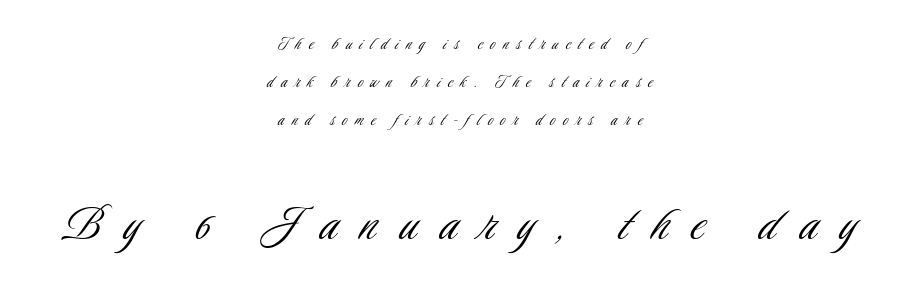
Q: Is the text bold? A: No.
Q: Is the text italic (slanted)? A: Yes.
Q: Is the typeface a serif or a sans-serif typeface? A: Sans-serif.
Q: Is the text underlined? A: No.
Q: How is the paragraph aligned? A: Centered.
Q: Is the spacing between letters normal or unusually wide? A: Unusually wide.
Q: Is the spacing between lines tight, normal or loose? A: Loose.
Q: Which block of text is set in a larger size, the first (top) or the second (bottom)? A: The second (bottom) one.
Q: Width (condensed, normal, or wide)? A: Condensed.
Q: Stroke contrast? A: Low.
Q: x-height? A: Small.
Q: Monospaced? A: No.
